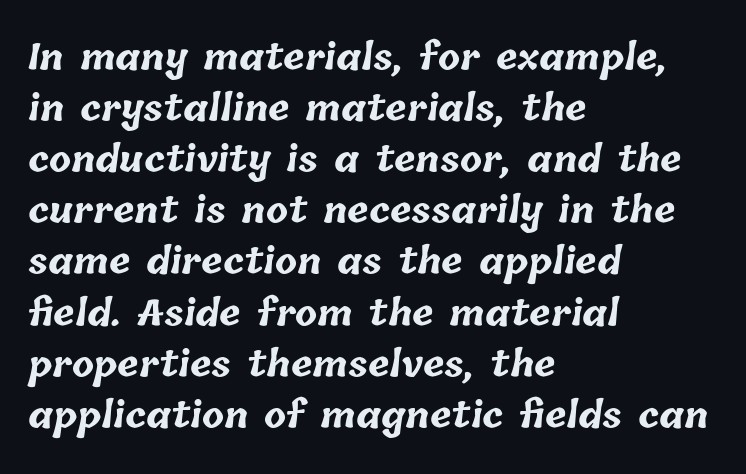
This sample has the flowing, uneven cadence of proportional lettering. Has an underline been added? It has not. The face used here is rendered with its standard letterfit. Rows of type keep a routine distance in the vertical direction. Thick stems and heavy bowls — unmistakably bold.
